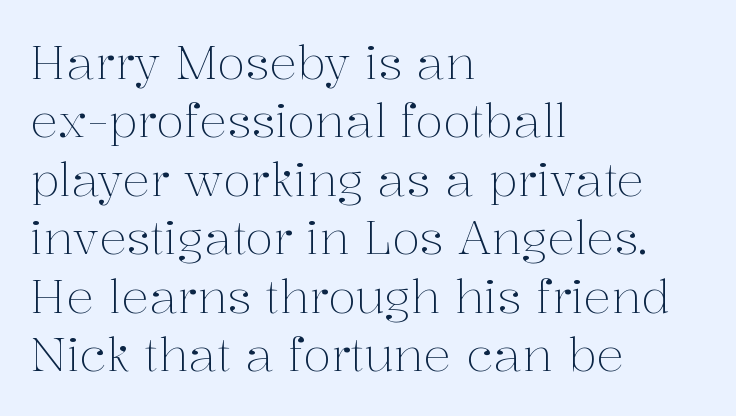
{"serif": "yes", "italic": "no", "bold": "no", "weight": "light", "width": "normal", "stroke_contrast": "medium", "x_height": "medium", "monospaced": "no", "underline": "no", "align": "left", "line_spacing": "normal", "line_spacing_ratio": 1.27, "letter_spacing": "normal", "letter_spacing_em": 0.0, "glyph_px": 46}
